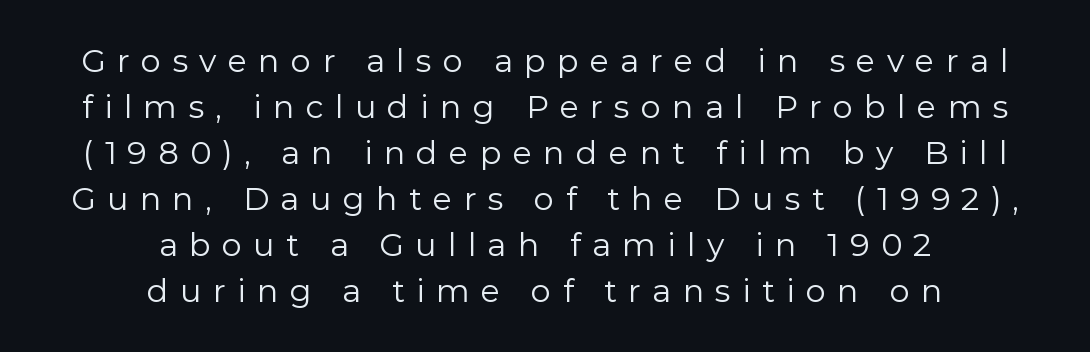
The image shows 32 px regular-weight sans-serif type, upright; set centered, normal line spacing (1.44x), unusually wide letter spacing (+0.35 em), not underlined; low stroke contrast and a medium x-height.
